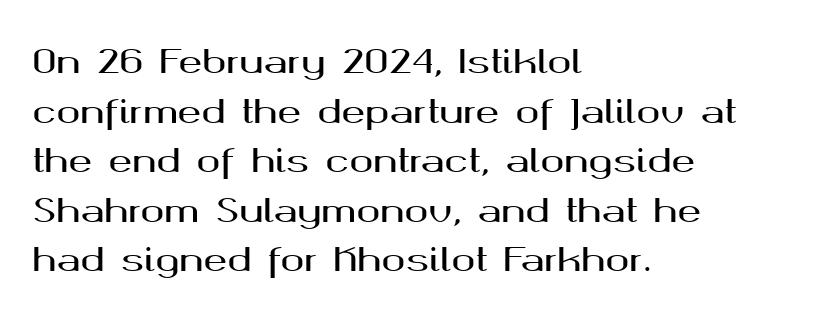
The image shows 32 px wide sans-serif type, upright; set left-aligned, normal line spacing (1.55x), normal letter spacing, not underlined; medium stroke contrast and a medium x-height.
